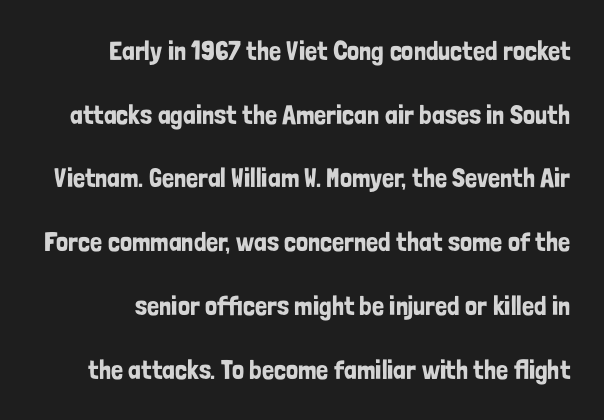
This sample uses an upright cut, with every glyph sitting square on the baseline. Words float on clear page, feet unadorned. Tracking value appears to be zero — textbook default spacing. Whoever set this chose breathing room over compactness in the vertical rhythm.
